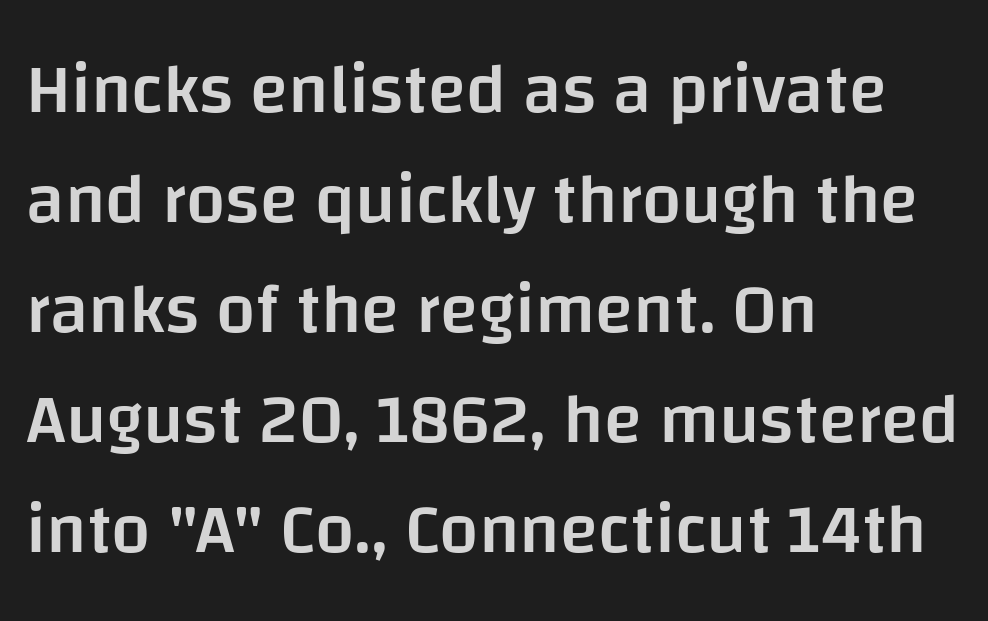
The image shows 70 px semibold sans-serif type, upright; set left-aligned, normal line spacing (1.57x), normal letter spacing, not underlined; low stroke contrast and a large x-height.
